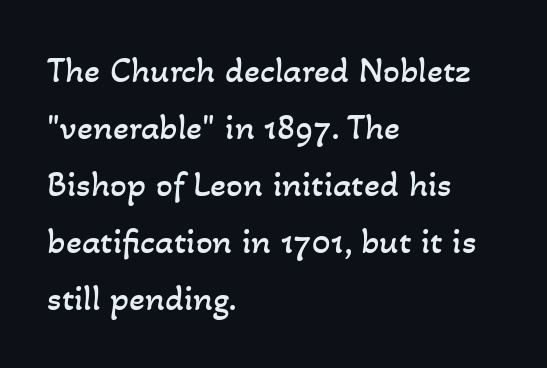
This rendering features lettering with no underline. Where is the straight margin? On the left. The lines sit at an ordinary, default distance from one another. Weight: in the light-to-regular range. Here the designer chose a conventional face with non-uniform glyph widths. Default kerning and tracking; the words read as compact shapes.
